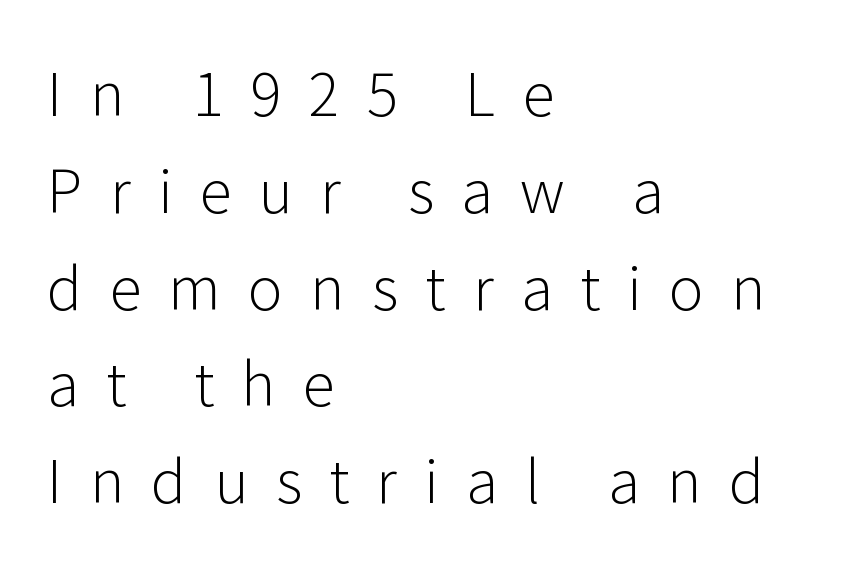
I'd call this a sans setting — the letters go barefoot. Nope, not italic — everything's standing straight. The typesetter chose a ragged-right arrangement here. Nobody drew a line under any word here.
